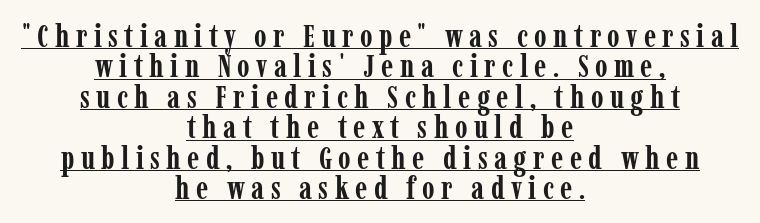
{"serif": "yes", "italic": "no", "bold": "yes", "weight": "semibold", "width": "condensed", "stroke_contrast": "low", "x_height": "medium", "monospaced": "no", "underline": "yes", "align": "center", "line_spacing": "tight", "line_spacing_ratio": 0.95, "letter_spacing": "wide", "letter_spacing_em": 0.2, "glyph_px": 32}
